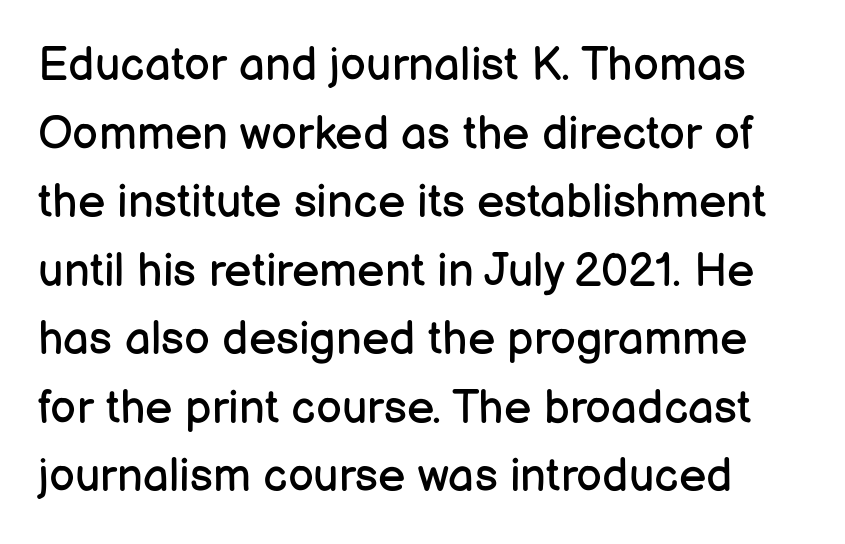
Q: Is the text bold? A: No.
Q: Is the text italic (slanted)? A: No, it is upright.
Q: Is the typeface a serif or a sans-serif typeface? A: Sans-serif.
Q: Is the text underlined? A: No.
Q: Is the spacing between letters normal or unusually wide? A: Normal.
Q: Is the spacing between lines tight, normal or loose? A: Normal.
Q: Width (condensed, normal, or wide)? A: Normal.
Q: Stroke contrast? A: Low.
Q: x-height? A: Medium.
Q: Monospaced? A: No.
